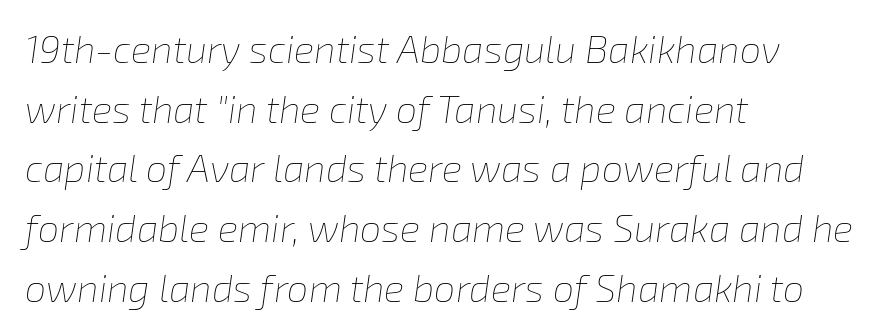
The typography opts for an oblique posture over an upright one. The space directly below the letters is spotless. The designer left line spacing at the default. The horizontal fit of the characters is conventional and even.
